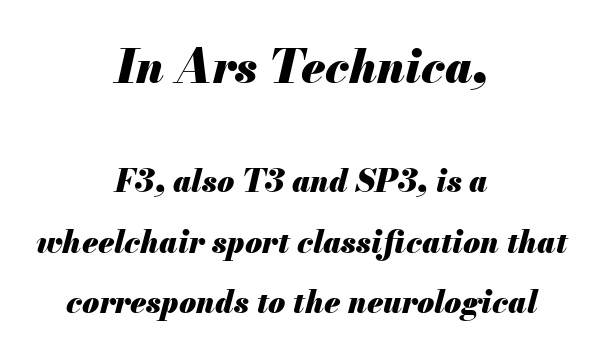
Q: Is the text bold? A: Yes.
Q: Is the text italic (slanted)? A: Yes, it leans right by about 13 degrees.
Q: Is the text underlined? A: No.
Q: How is the paragraph aligned? A: Centered.
Q: Is the spacing between letters normal or unusually wide? A: Normal.
Q: Is the spacing between lines tight, normal or loose? A: Loose.
Q: Which block of text is set in a larger size, the first (top) or the second (bottom)? A: The first (top) one.
Q: Width (condensed, normal, or wide)? A: Normal.
Q: Stroke contrast? A: Medium.
Q: x-height? A: Small.
Q: Monospaced? A: No.
